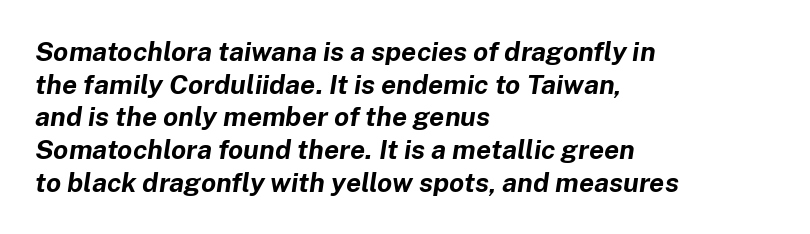
Q: Is the text bold? A: Yes.
Q: Is the text italic (slanted)? A: Yes, it leans right by about 8 degrees.
Q: Is the text underlined? A: No.
Q: How is the paragraph aligned? A: Left-aligned.
Q: Is the spacing between letters normal or unusually wide? A: Normal.
